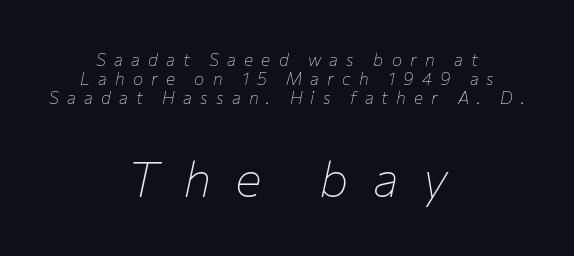
The image shows 50 px thin type, italic (leaning right); set centered, tight line spacing (1.13x), unusually wide letter spacing (+0.48 em), not underlined; the second (bottom) block is 2.94x larger; low stroke contrast and a medium x-height.
